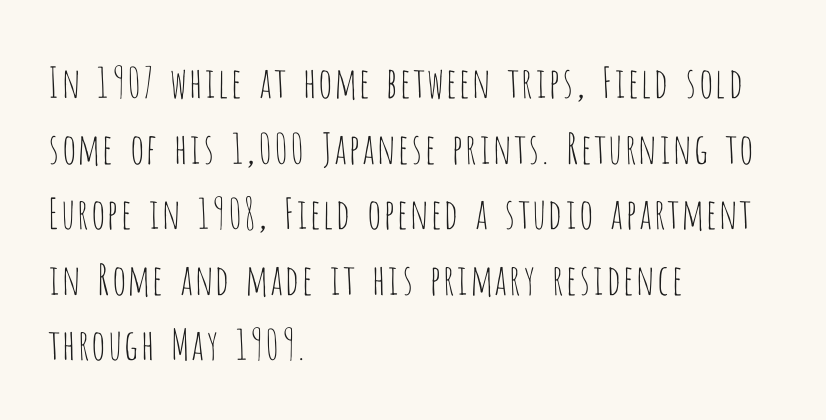
Compared with a typical body face, this is equally light or lighter still. The designer left line spacing at the default. Think of a printed novel: that variable character pitch is what you see here. Each letter's strokes conclude bluntly, with no projecting serifs. Spacing between characters is what you'd get straight out of the box. Anything drawn beneath the words? Only blank space.
